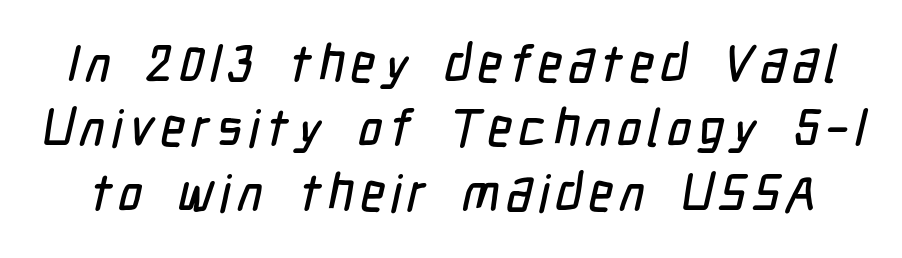
Does the type have serifs? No, each stem ends abruptly. Just letters on the line, the space beneath them empty. Do the characters align in a grid? No, the font is proportional.
